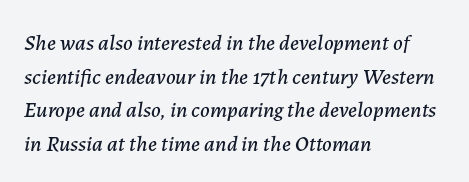
Descenders are the only things crossing below the line. The designer left line spacing at the default. The axis of the letterforms is tilted away from vertical. Tracking here is standard; glyphs follow each other at the usual distance. All the whitespace from short lines collects on the right.
